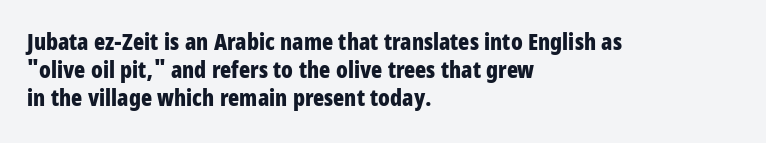
The image shows 23 px bold type, upright; set left-aligned, line spacing 1.22x, normal letter spacing, not underlined.
